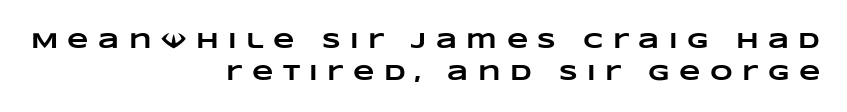
{"bold": "yes", "underline": "no", "align": "right", "line_spacing": "normal", "line_spacing_ratio": 1.45, "letter_spacing": "wide", "letter_spacing_em": 0.43, "glyph_px": 22}
